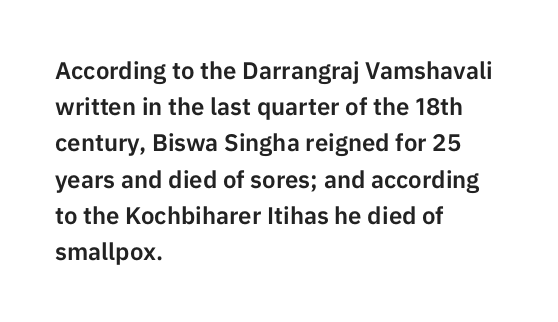
The image shows 24 px text type, upright; set left-aligned, normal line spacing (1.51x), normal letter spacing, not underlined.
